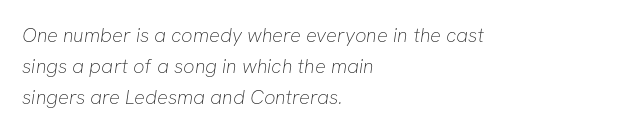
The image shows 20 px text type; set left-aligned, normal line spacing (1.54x), normal letter spacing, not underlined.
